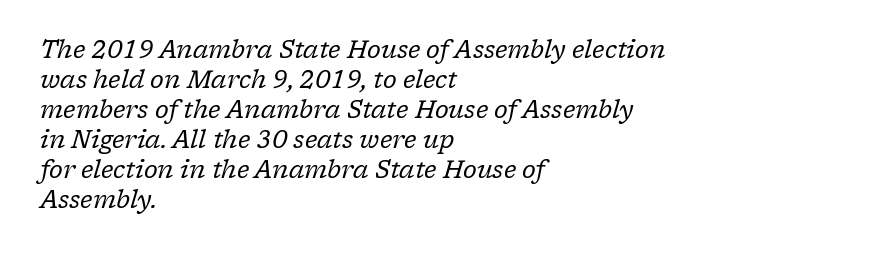
Q: Is the text bold? A: No.
Q: Is the text italic (slanted)? A: Yes, it leans right by about 17 degrees.
Q: Is the text underlined? A: No.
Q: How is the paragraph aligned? A: Left-aligned.
Q: Is the spacing between letters normal or unusually wide? A: Normal.
Q: Is the spacing between lines tight, normal or loose? A: Normal.
